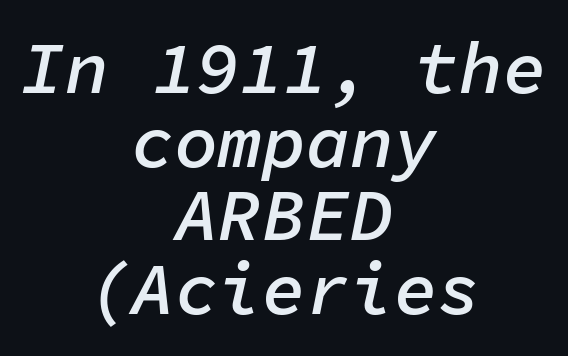
{"italic": "yes", "lean": "right", "slant_degrees": 11, "bold": "semi", "weight": "semibold", "width": "normal", "stroke_contrast": "low", "x_height": "medium", "monospaced": "yes", "underline": "no", "align": "center", "line_spacing": "tight", "line_spacing_ratio": 1.01, "letter_spacing": "normal", "letter_spacing_em": 0.0, "glyph_px": 73}
